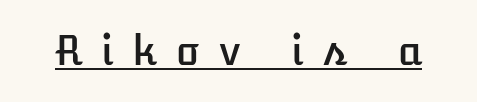
This is roman type, the default non-slanted kind. These characters rest on top of a visible drawn line. The passage shown is typed in a proportional face where columns would drift. Tracking here is generous; glyphs stand well apart from one another.
